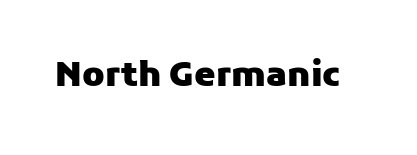
The image shows 34 px heavy sans-serif type, upright; set normal letter spacing, not underlined; low stroke contrast and a medium x-height.
